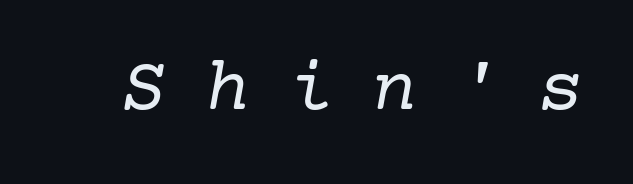
Q: Is the text bold? A: No.
Q: Is the text italic (slanted)? A: Yes, it leans right by about 10 degrees.
Q: Is the typeface a serif or a sans-serif typeface? A: Serif.
Q: Is the text underlined? A: No.
Q: Is the spacing between letters normal or unusually wide? A: Unusually wide.
Q: Width (condensed, normal, or wide)? A: Normal.
Q: Stroke contrast? A: Low.
Q: x-height? A: Medium.
